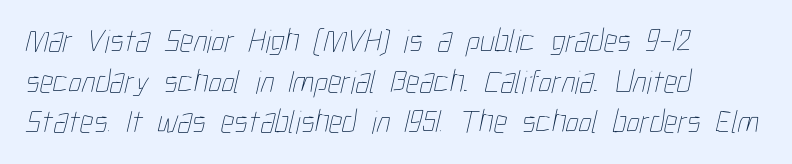
Q: Is the text bold? A: No.
Q: Is the text underlined? A: No.
Q: How is the paragraph aligned? A: Left-aligned.
Q: Is the spacing between letters normal or unusually wide? A: Normal.
Q: Width (condensed, normal, or wide)? A: Condensed.
Q: Stroke contrast? A: Low.
Q: x-height? A: Medium.
Q: Monospaced? A: No.
